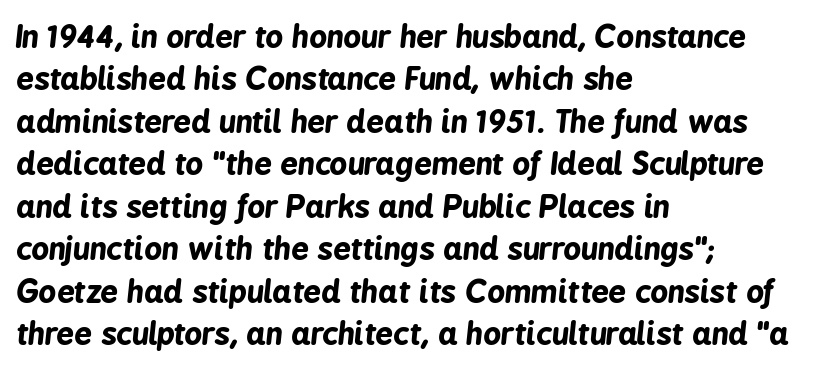
Rows of type keep a routine distance in the vertical direction. Typographic density is high because the face is bold. A typesetter would call this proportional, since set widths differ per character. Glyph-to-glyph distance matches everyday printed text.
